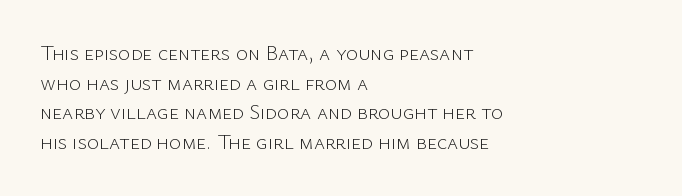
{"italic": "no", "bold": "no", "underline": "no", "align": "left", "line_spacing": "normal", "line_spacing_ratio": 1.41, "letter_spacing": "normal", "letter_spacing_em": 0.0, "glyph_px": 21}
